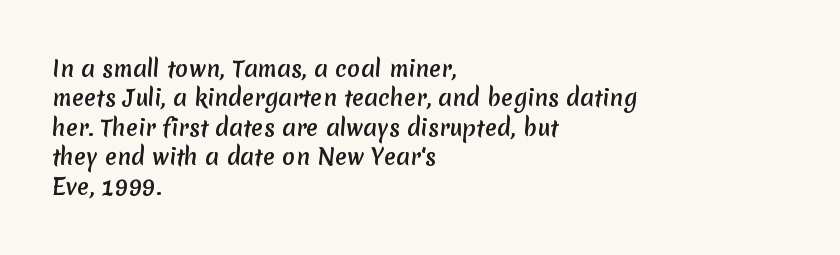
Beneath every word, the page is bare. Caption: multi-line text, flush left, ragged right. In terms of leading, this rendering sits right in the middle. This rendering leaves character spacing at its baseline value.
